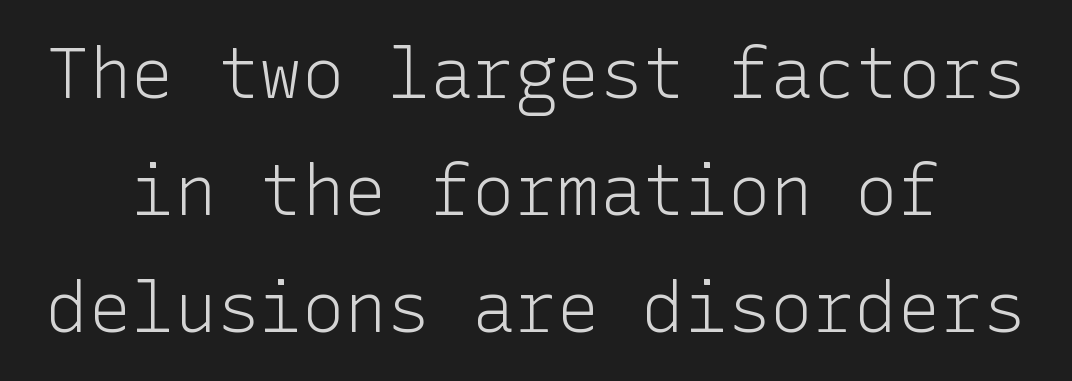
The image shows 71 px light sans-serif type, upright; set normal line spacing (1.65x), normal letter spacing, not underlined; low stroke contrast and a medium x-height.
